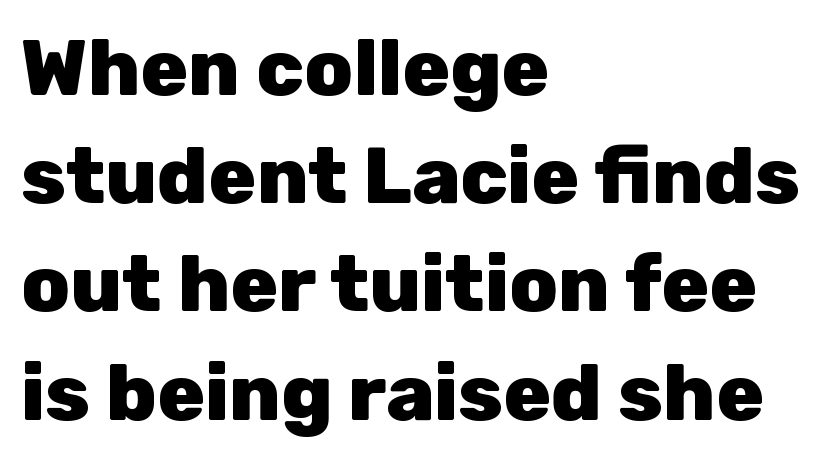
The image shows 79 px heavy sans-serif type, upright; set left-aligned, normal line spacing (1.37x), normal letter spacing, not underlined; low stroke contrast and a medium x-height.
